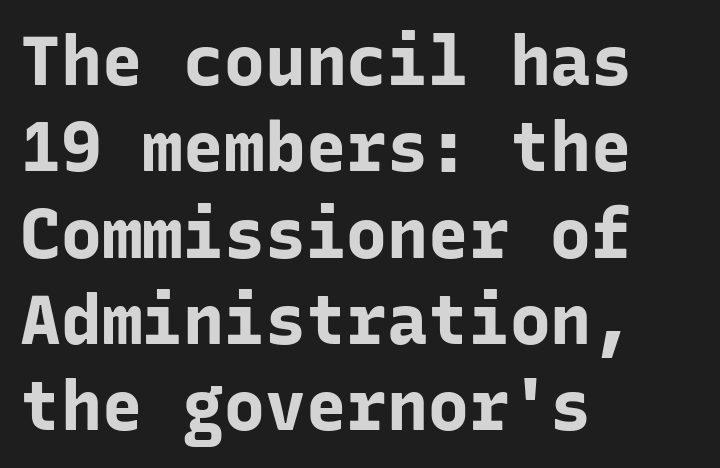
{"serif": "no", "italic": "no", "bold": "yes", "weight": "bold", "width": "normal", "stroke_contrast": "low", "x_height": "medium", "monospaced": "yes", "underline": "no", "align": "left", "line_spacing": "normal", "line_spacing_ratio": 1.27, "letter_spacing": "normal", "letter_spacing_em": 0.0, "glyph_px": 68}
